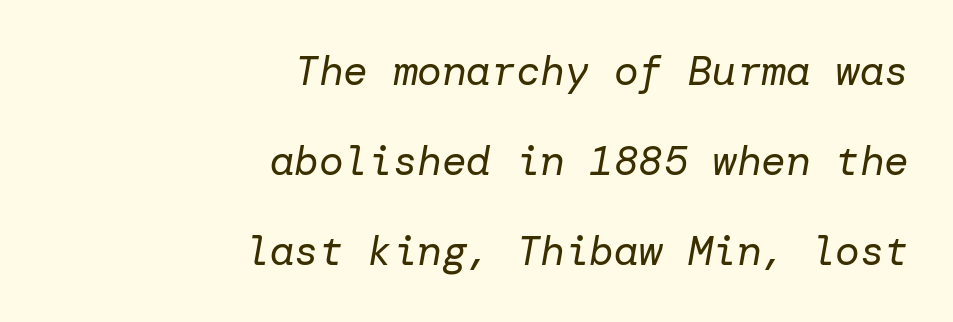
The image shows 41 px regular-weight type, italic (leaning right); set right-aligned, loose line spacing (2.19x), normal letter spacing, not underlined; low stroke contrast and a medium x-height.
